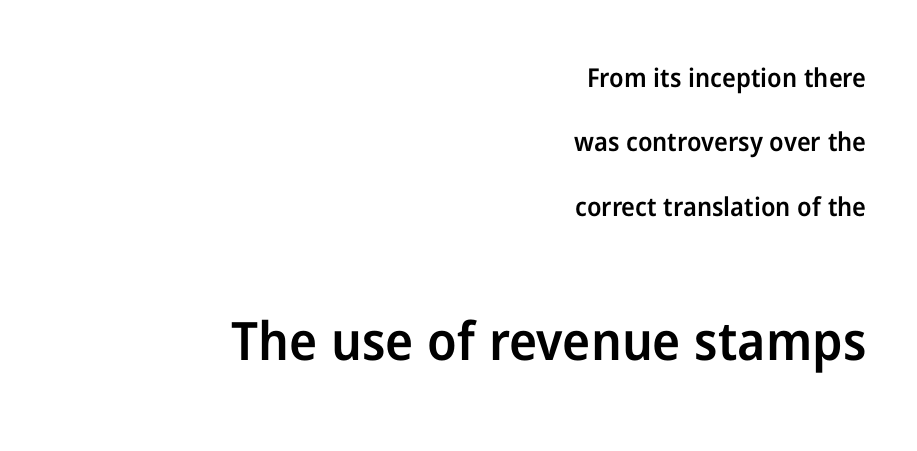
A sans-serif font was chosen for this passage. Typesetter's note: demi weight, one step under bold. Caption: multi-line text, flush right, ragged left. Caption: standard tracking, unaltered. The baseline area is clear. Between these two stacked blocks, the lower one wins on size.
